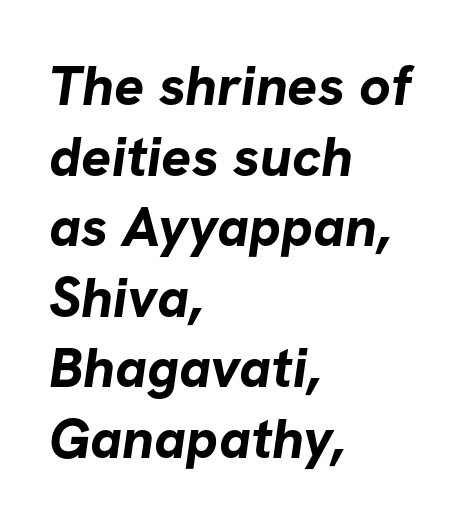
Q: Is the text bold? A: Yes.
Q: Is the typeface a serif or a sans-serif typeface? A: Sans-serif.
Q: Is the text underlined? A: No.
Q: How is the paragraph aligned? A: Left-aligned.
Q: Is the spacing between letters normal or unusually wide? A: Normal.
Q: Is the spacing between lines tight, normal or loose? A: Normal.
Q: Width (condensed, normal, or wide)? A: Normal.
Q: Stroke contrast? A: Low.
Q: x-height? A: Medium.
Q: Monospaced? A: No.
